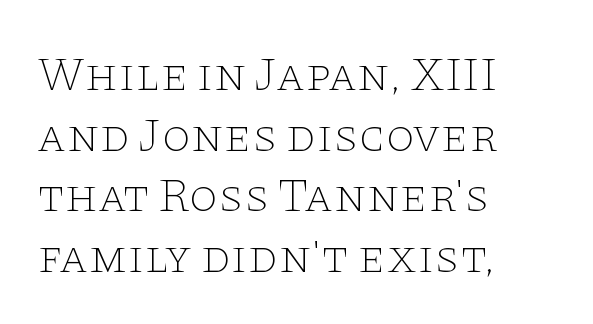
The image shows 47 px thin, wide serif type, upright; set left-aligned, normal line spacing (1.29x), normal letter spacing, not underlined; low stroke contrast and a large x-height.
